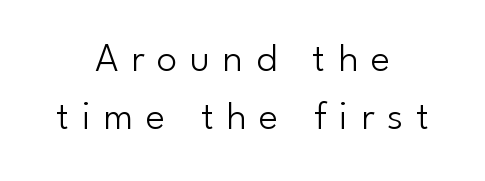
The image shows 41 px light sans-serif type, upright; set centered, normal line spacing (1.41x), unusually wide letter spacing (+0.31 em), not underlined; low stroke contrast and a small x-height.
